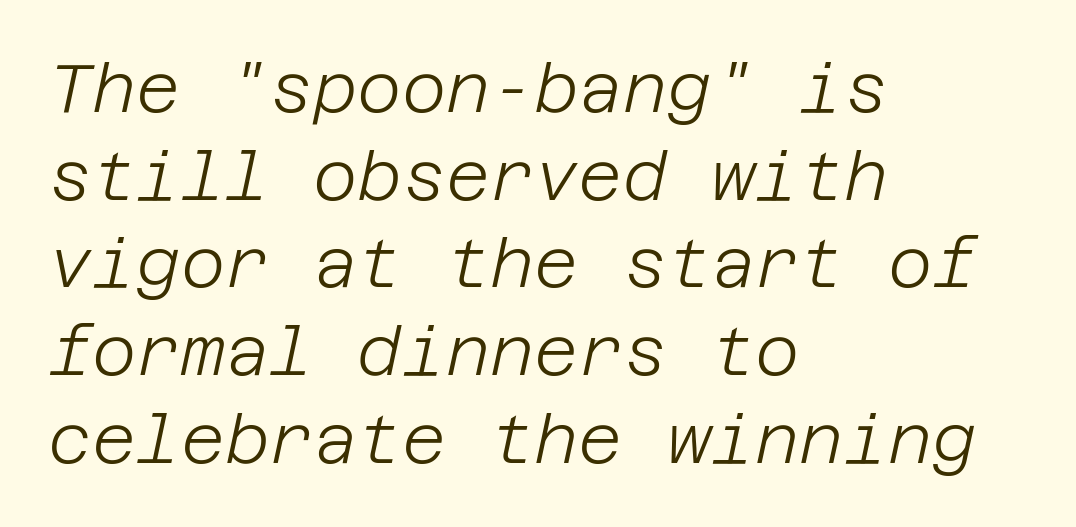
Stroke thickness stays within the range of a standard reading face or lighter. Notice how descenders clear the ascenders below comfortably — that's standard leading. These lines are set flush left with a ragged right edge. Each word holds together tightly as a unit, with standard inter-letter gaps. A bare baseline throughout the passage. If you drew a line through each stem, it would be angled.
